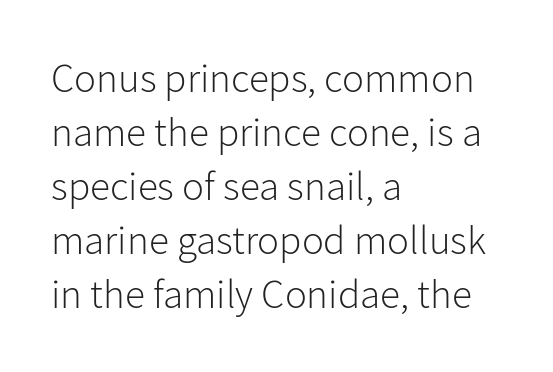
Q: Is the text bold? A: No.
Q: Is the text italic (slanted)? A: No, it is upright.
Q: Is the typeface a serif or a sans-serif typeface? A: Sans-serif.
Q: Is the text underlined? A: No.
Q: How is the paragraph aligned? A: Left-aligned.
Q: Is the spacing between letters normal or unusually wide? A: Normal.
Q: Is the spacing between lines tight, normal or loose? A: Normal.
Q: Width (condensed, normal, or wide)? A: Normal.
Q: Stroke contrast? A: Low.
Q: x-height? A: Medium.
Q: Monospaced? A: No.
